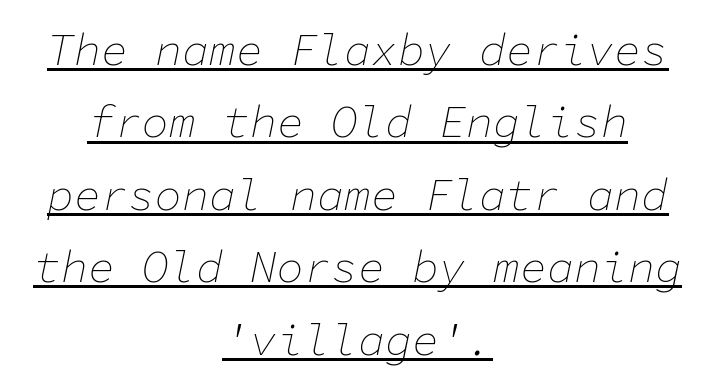
{"italic": "yes", "lean": "right", "slant_degrees": 11, "bold": "no", "weight": "thin", "width": "normal", "stroke_contrast": "low", "x_height": "medium", "monospaced": "yes", "underline": "yes", "align": "center", "line_spacing": "normal", "line_spacing_ratio": 1.61, "letter_spacing": "normal", "letter_spacing_em": 0.0, "glyph_px": 45}
